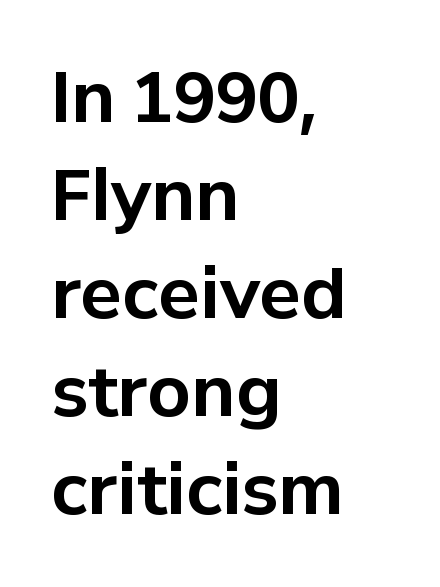
{"serif": "no", "italic": "no", "bold": "yes", "weight": "bold", "width": "normal", "stroke_contrast": "low", "x_height": "medium", "monospaced": "no", "underline": "no", "align": "left", "line_spacing": "normal", "line_spacing_ratio": 1.42, "letter_spacing": "normal", "letter_spacing_em": 0.0, "glyph_px": 69}
